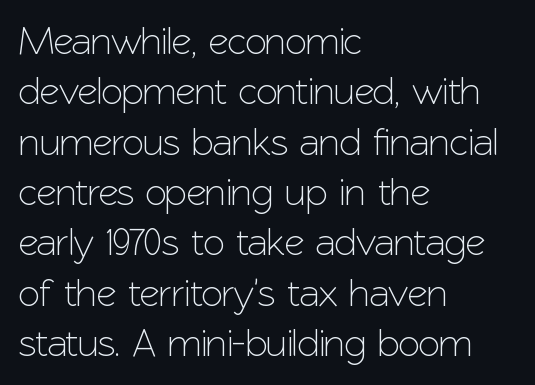
The image shows 39 px sans-serif type, upright; set left-aligned, normal line spacing (1.29x), normal letter spacing, not underlined; low stroke contrast and a medium x-height.
